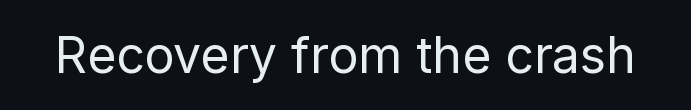
Q: Is the text bold? A: No.
Q: Is the text italic (slanted)? A: No, it is upright.
Q: Is the typeface a serif or a sans-serif typeface? A: Sans-serif.
Q: Is the text underlined? A: No.
Q: Is the spacing between letters normal or unusually wide? A: Normal.
Q: Width (condensed, normal, or wide)? A: Normal.
Q: Stroke contrast? A: Low.
Q: x-height? A: Medium.
Q: Monospaced? A: No.
